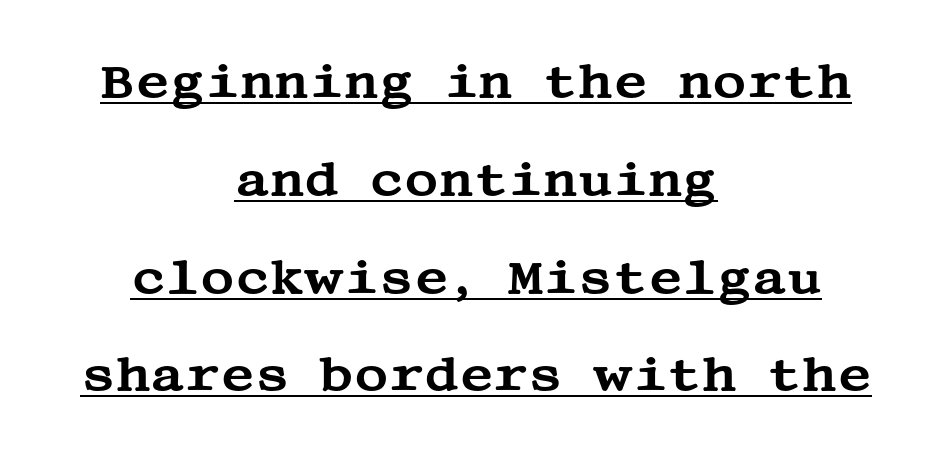
The characters display serif detailing at their extremities. Each line is balanced around a shared central axis. The lettering holds an erect, upright posture throughout. Rows of type keep a wide berth in the vertical direction. The words here are underlined.
